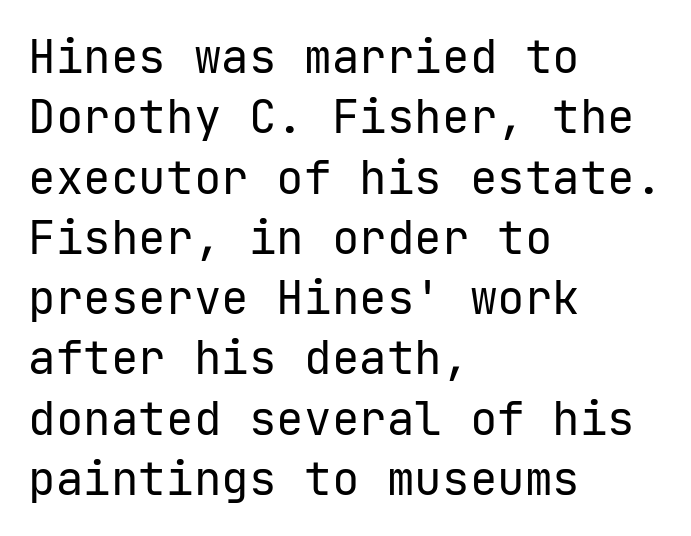
{"serif": "no", "italic": "no", "bold": "no", "weight": "regular", "width": "normal", "stroke_contrast": "low", "x_height": "medium", "monospaced": "yes", "underline": "no", "align": "left", "line_spacing": "normal", "line_spacing_ratio": 1.31, "letter_spacing": "normal", "letter_spacing_em": 0.0, "glyph_px": 46}
